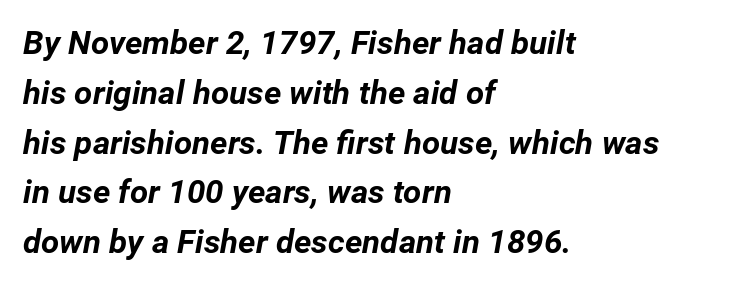
{"italic": "yes", "lean": "right", "slant_degrees": 12, "bold": "yes", "weight": "bold", "width": "normal", "stroke_contrast": "low", "x_height": "medium", "monospaced": "no", "underline": "no", "align": "left", "line_spacing": "normal", "line_spacing_ratio": 1.51, "letter_spacing": "normal", "letter_spacing_em": 0.0, "glyph_px": 33}
